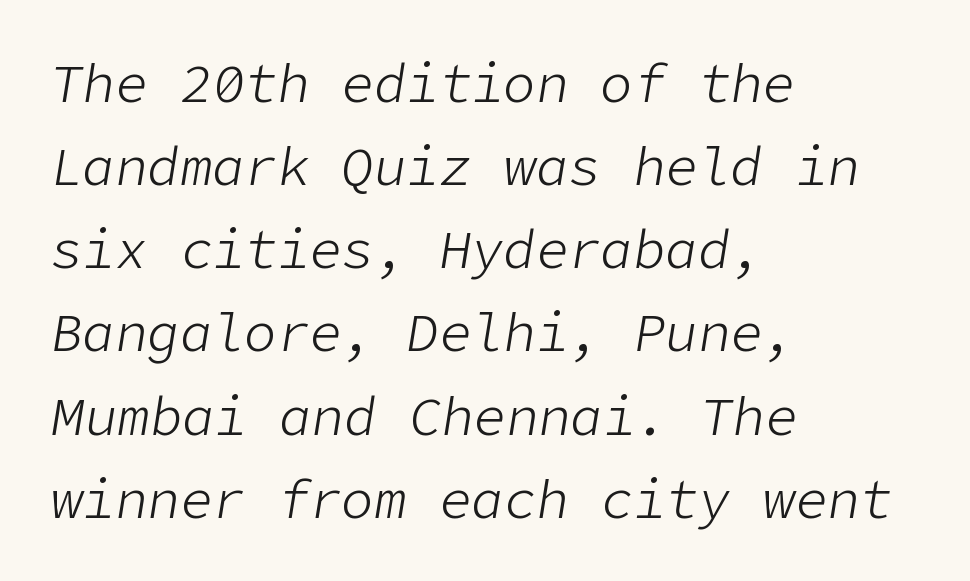
Type without underlining. A typesetter would call this leading conventional body-copy spacing. Characters follow at the spacing the type designer built in. Yep, that's italic — everything's leaning.
